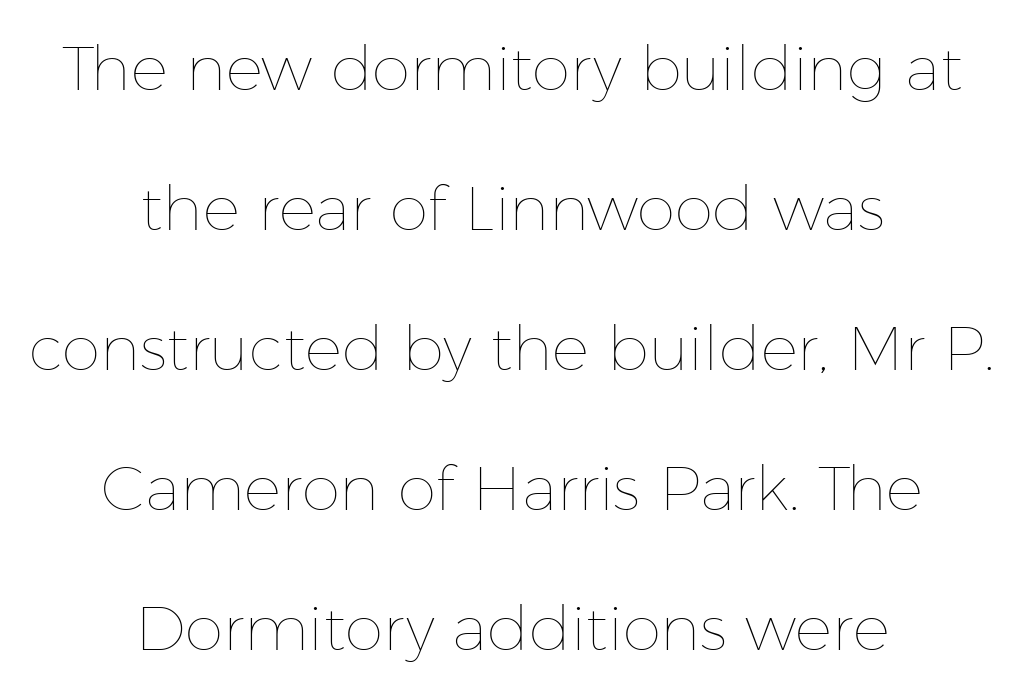
Anything drawn beneath the words? Only blank space. Is the block centered? Yes — each line is placed symmetrically about the middle. The rendering uses a large line-height, opening up the rows. Weight: not bold — regular or lighter. You can tell it's not italic because the verticals are truly vertical.
